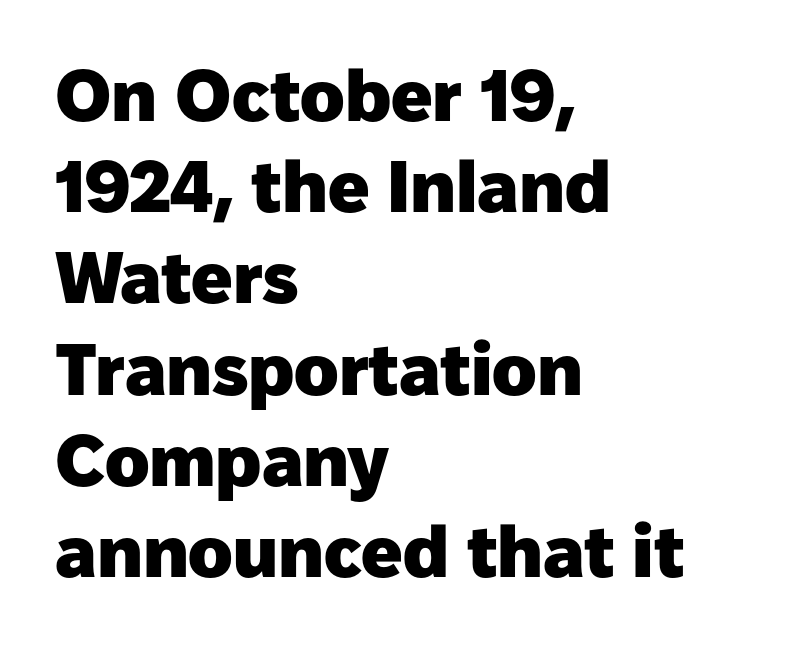
Q: Is the text bold? A: Yes.
Q: Is the text italic (slanted)? A: No, it is upright.
Q: Is the typeface a serif or a sans-serif typeface? A: Sans-serif.
Q: Is the text underlined? A: No.
Q: How is the paragraph aligned? A: Left-aligned.
Q: Is the spacing between letters normal or unusually wide? A: Normal.
Q: Is the spacing between lines tight, normal or loose? A: Normal.
Q: Width (condensed, normal, or wide)? A: Normal.
Q: Stroke contrast? A: Low.
Q: x-height? A: Medium.
Q: Monospaced? A: No.
